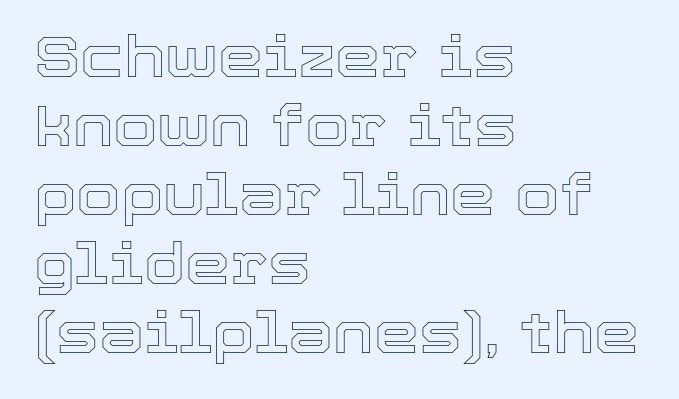
The image shows 57 px text type, upright; set left-aligned, line spacing 1.21x, normal letter spacing, not underlined; a medium x-height.
